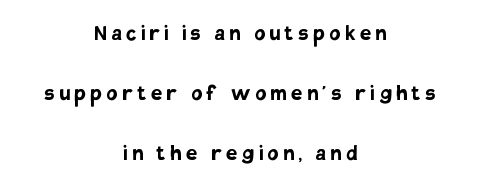
The foot of each line stays bare and open. The face used here has the dense, thick strokes of a bold. Where is the straight margin? There isn't one; the lines are centered. In terms of posture, this sample is upright. A typesetter would call this leading open, well beyond the default.
